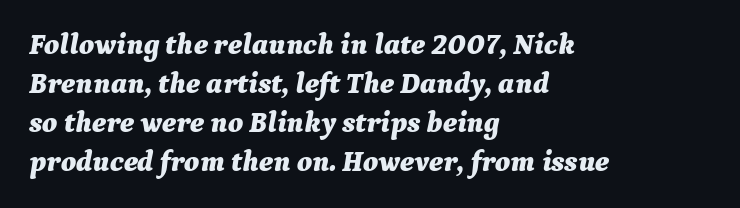
{"italic": "yes", "lean": "right", "slant_degrees": 9, "bold": "yes", "weight": "bold", "width": "normal", "stroke_contrast": "medium", "x_height": "medium", "monospaced": "no", "underline": "no", "align": "left", "line_spacing": "normal", "line_spacing_ratio": 1.34, "letter_spacing": "normal", "letter_spacing_em": 0.0, "glyph_px": 29}
